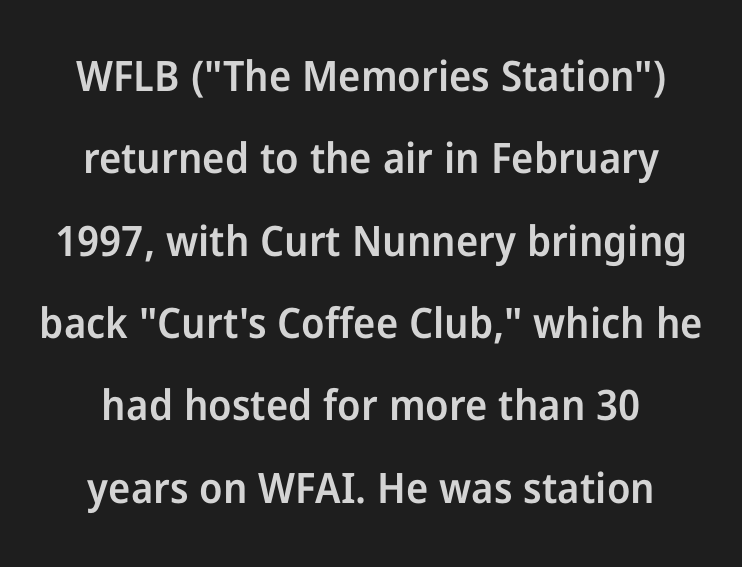
Do the characters align in a grid? No, the font is proportional. Any mark beneath the type? The region is blank. Observe the ordinary spacing: letters are neighbours, not strangers. Designer's note — italics off, roman on. Quick note: interline space is abundant.
